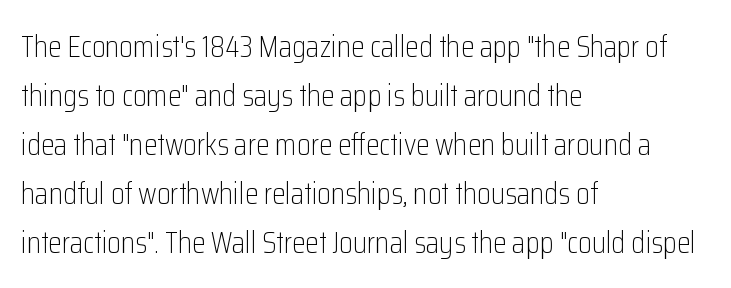
Q: Is the text bold? A: No.
Q: Is the text italic (slanted)? A: No, it is upright.
Q: Is the typeface a serif or a sans-serif typeface? A: Sans-serif.
Q: Is the text underlined? A: No.
Q: How is the paragraph aligned? A: Left-aligned.
Q: Is the spacing between letters normal or unusually wide? A: Normal.
Q: Is the spacing between lines tight, normal or loose? A: Normal.
Q: Width (condensed, normal, or wide)? A: Condensed.
Q: Stroke contrast? A: Low.
Q: x-height? A: Medium.
Q: Monospaced? A: No.
